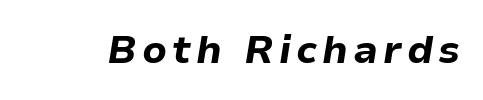
The space beneath each line is pristine and unruled. Heft: maximum for text — a bold. Is this a fixed-width face? No — the glyphs have proportional, varying widths. Yep, that's italic — everything's leaning.
